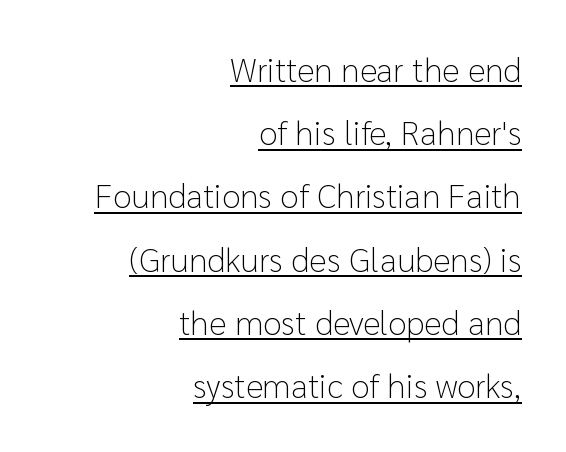
Q: Is the text bold? A: No.
Q: Is the text italic (slanted)? A: No, it is upright.
Q: Is the typeface a serif or a sans-serif typeface? A: Sans-serif.
Q: Is the text underlined? A: Yes.
Q: How is the paragraph aligned? A: Right-aligned.
Q: Is the spacing between letters normal or unusually wide? A: Normal.
Q: Width (condensed, normal, or wide)? A: Normal.
Q: Stroke contrast? A: Low.
Q: x-height? A: Medium.
Q: Monospaced? A: No.
